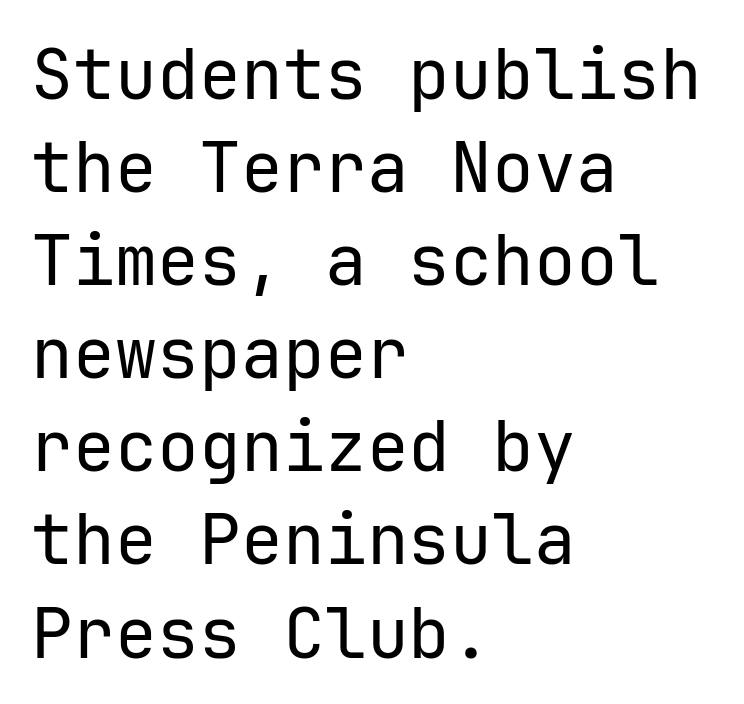
{"serif": "no", "italic": "no", "bold": "no", "weight": "regular", "width": "normal", "stroke_contrast": "low", "x_height": "medium", "underline": "no", "align": "left", "line_spacing": "normal", "line_spacing_ratio": 1.33, "letter_spacing": "normal", "letter_spacing_em": 0.0, "glyph_px": 70}
